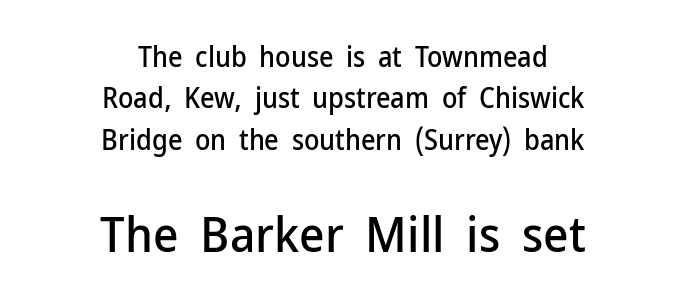
{"serif": "no", "italic": "no", "width": "normal", "stroke_contrast": "low", "x_height": "medium", "monospaced": "no", "underline": "no", "align": "center", "line_spacing": "normal", "line_spacing_ratio": 1.48, "letter_spacing": "normal", "letter_spacing_em": 0.0, "larger_block": "second", "size_ratio": 1.75, "glyph_px": 49}
